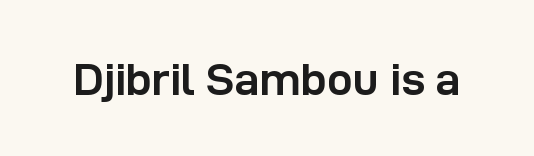
{"serif": "no", "italic": "no", "bold": "yes", "weight": "semibold", "width": "normal", "stroke_contrast": "low", "x_height": "medium", "monospaced": "no", "underline": "no", "letter_spacing": "normal", "letter_spacing_em": 0.0, "glyph_px": 46}
